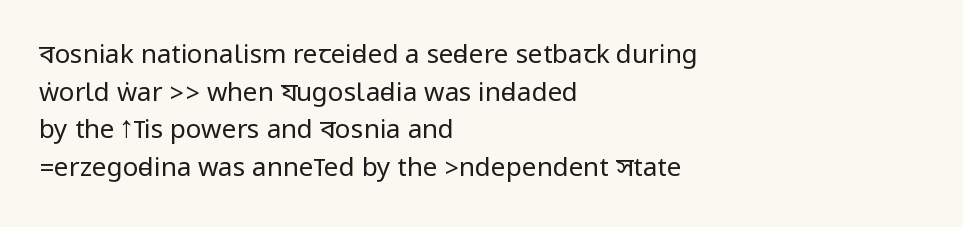
Q: Is the text bold? A: No.
Q: Is the text italic (slanted)? A: No, it is upright.
Q: Is the text underlined? A: No.
Q: How is the paragraph aligned? A: Left-aligned.
Q: Is the spacing between letters normal or unusually wide? A: Normal.
Q: Is the spacing between lines tight, normal or loose? A: Normal.
